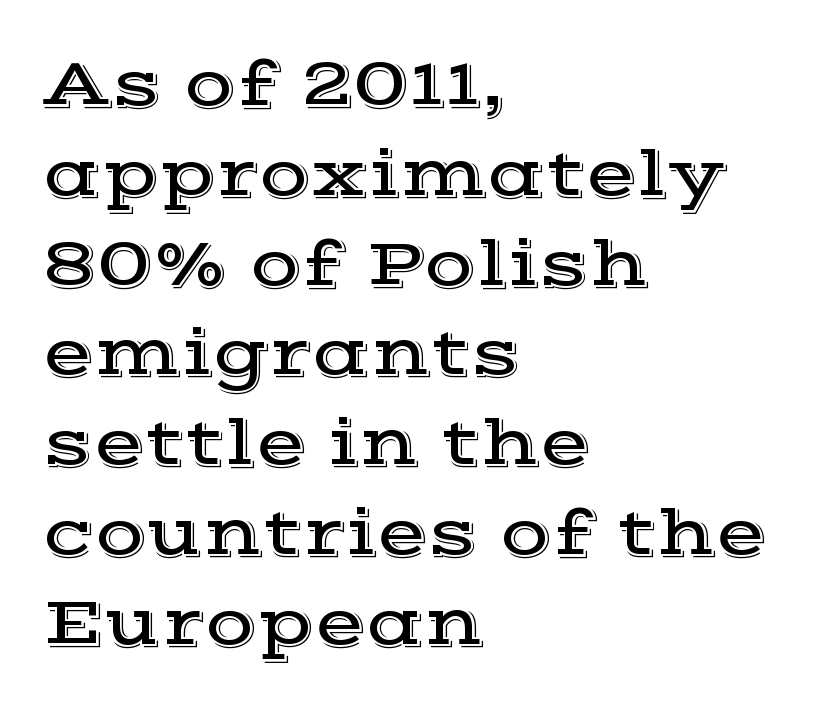
Is the letter spacing exaggerated? No — it looks like the ordinary default. Regular leading. The space beneath each line is pristine and unruled. This sample has the flowing, uneven cadence of proportional lettering.
